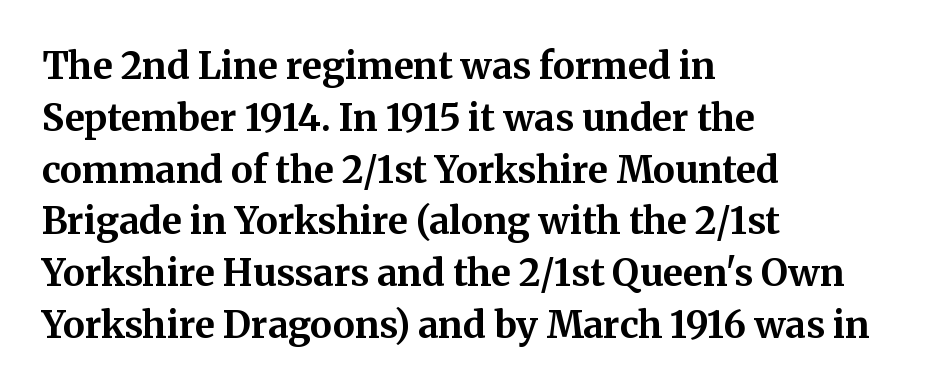
Q: Is the text bold? A: Yes.
Q: Is the text italic (slanted)? A: No, it is upright.
Q: Is the typeface a serif or a sans-serif typeface? A: Serif.
Q: Is the text underlined? A: No.
Q: How is the paragraph aligned? A: Left-aligned.
Q: Is the spacing between letters normal or unusually wide? A: Normal.
Q: Is the spacing between lines tight, normal or loose? A: Normal.
Q: Width (condensed, normal, or wide)? A: Normal.
Q: Stroke contrast? A: Medium.
Q: x-height? A: Medium.
Q: Monospaced? A: No.
